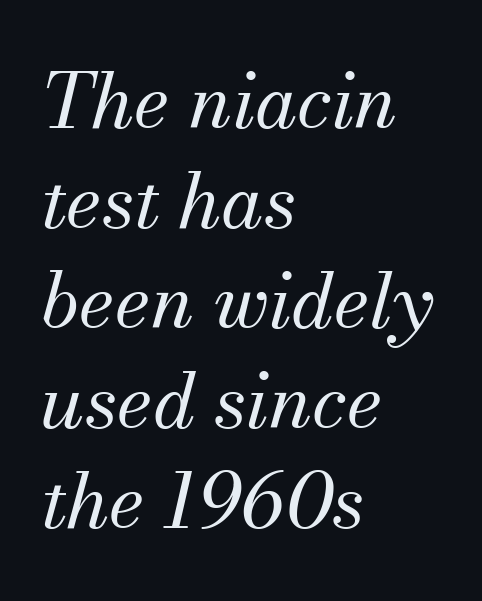
Q: Is the text bold? A: No.
Q: Is the text italic (slanted)? A: Yes, it leans right by about 13 degrees.
Q: Is the typeface a serif or a sans-serif typeface? A: Serif.
Q: Is the text underlined? A: No.
Q: How is the paragraph aligned? A: Left-aligned.
Q: Is the spacing between letters normal or unusually wide? A: Normal.
Q: Is the spacing between lines tight, normal or loose? A: Normal.
Q: Width (condensed, normal, or wide)? A: Normal.
Q: Stroke contrast? A: Medium.
Q: x-height? A: Small.
Q: Monospaced? A: No.
